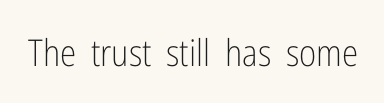
Nobody touched the tracking dial on this one. Tall strokes in this sample are plumb rather than angled. Each letter's strokes conclude bluntly, with no projecting serifs. Varying glyph widths throughout — classic text-font behaviour.
